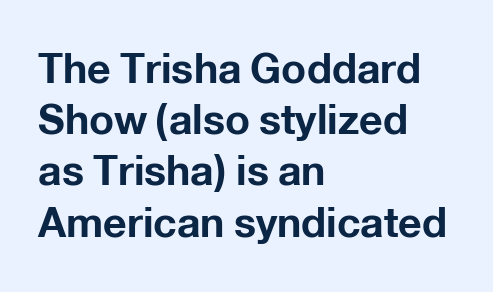
Each letter's strokes conclude bluntly, with no projecting serifs. Do the letters lean? They stand straight. Weight check: bold — yes, fully. Line starts are locked; line ends wander. The type is set solid horizontally, with unmodified tracking.
